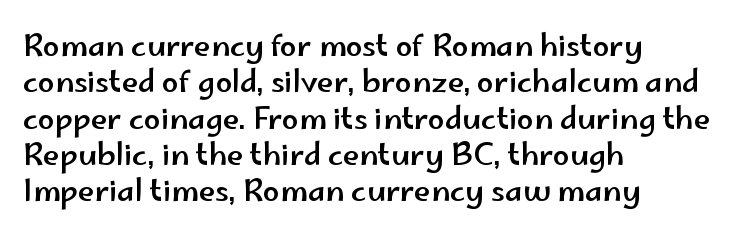
The image shows 30 px wide sans-serif type, upright; set left-aligned, line spacing 1.21x, normal letter spacing, not underlined; low stroke contrast and a small x-height.
